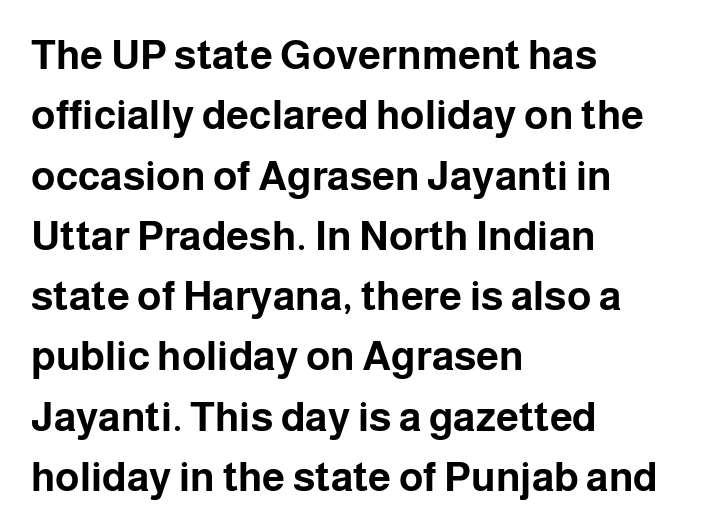
{"serif": "no", "italic": "no", "bold": "yes", "weight": "bold", "width": "normal", "stroke_contrast": "low", "x_height": "medium", "monospaced": "no", "underline": "no", "align": "left", "line_spacing": "normal", "line_spacing_ratio": 1.47, "letter_spacing": "normal", "letter_spacing_em": 0.0, "glyph_px": 41}
